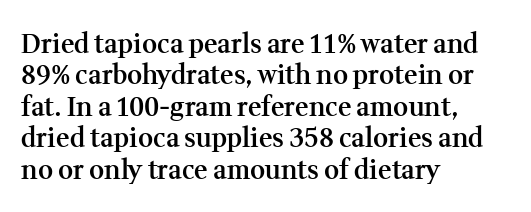
{"italic": "no", "bold": "semi", "underline": "no", "align": "left", "line_spacing_ratio": 1.21, "letter_spacing": "normal", "letter_spacing_em": 0.0, "glyph_px": 26}
